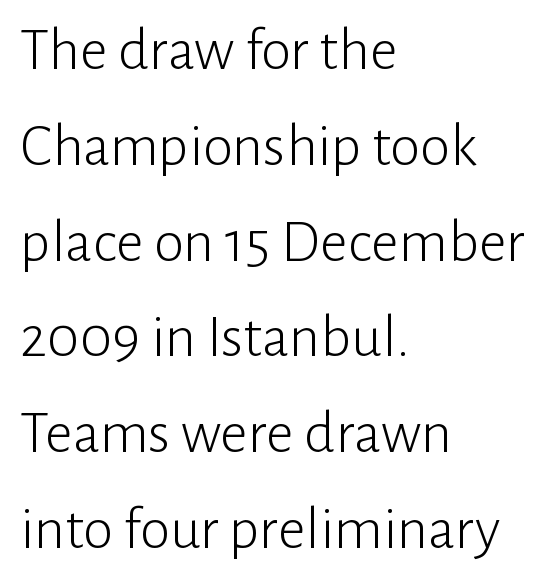
The image shows 61 px light sans-serif type, upright; set left-aligned, normal line spacing (1.57x), normal letter spacing, not underlined; low stroke contrast and a medium x-height.
